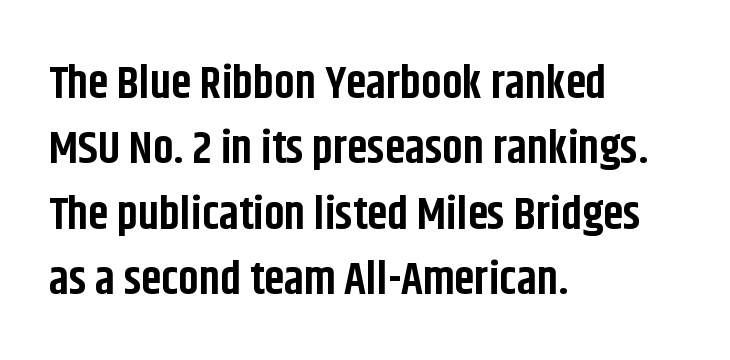
Q: Is the text bold? A: Yes.
Q: Is the text italic (slanted)? A: No, it is upright.
Q: Is the typeface a serif or a sans-serif typeface? A: Sans-serif.
Q: Is the text underlined? A: No.
Q: How is the paragraph aligned? A: Left-aligned.
Q: Is the spacing between letters normal or unusually wide? A: Normal.
Q: Is the spacing between lines tight, normal or loose? A: Normal.
Q: Width (condensed, normal, or wide)? A: Condensed.
Q: Stroke contrast? A: Low.
Q: x-height? A: Large.
Q: Monospaced? A: No.
